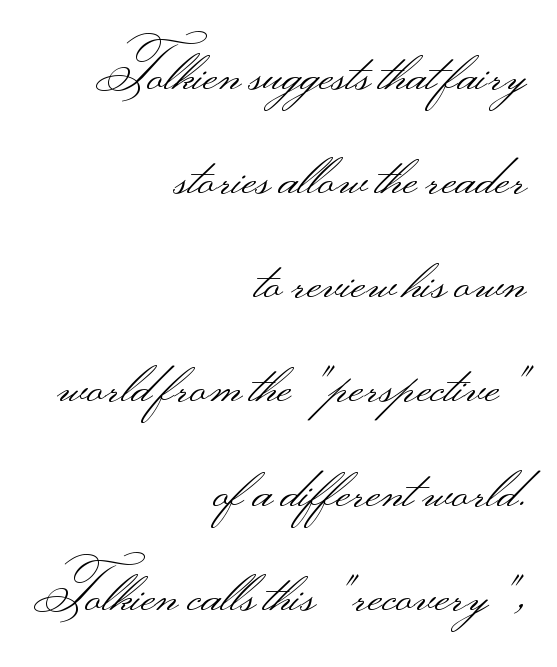
Q: Is the text bold? A: No.
Q: Is the text italic (slanted)? A: Yes.
Q: Is the typeface a serif or a sans-serif typeface? A: Sans-serif.
Q: Is the text underlined? A: No.
Q: How is the paragraph aligned? A: Right-aligned.
Q: Is the spacing between letters normal or unusually wide? A: Normal.
Q: Width (condensed, normal, or wide)? A: Wide.
Q: Stroke contrast? A: Medium.
Q: Monospaced? A: No.
